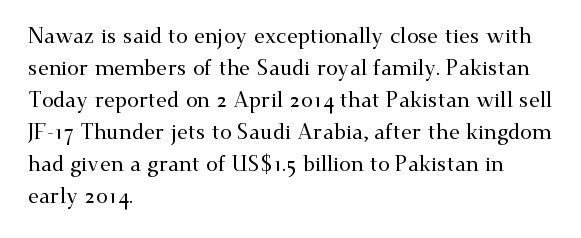
The image shows 21 px text type, upright; set left-aligned, normal line spacing (1.52x), normal letter spacing, not underlined.
